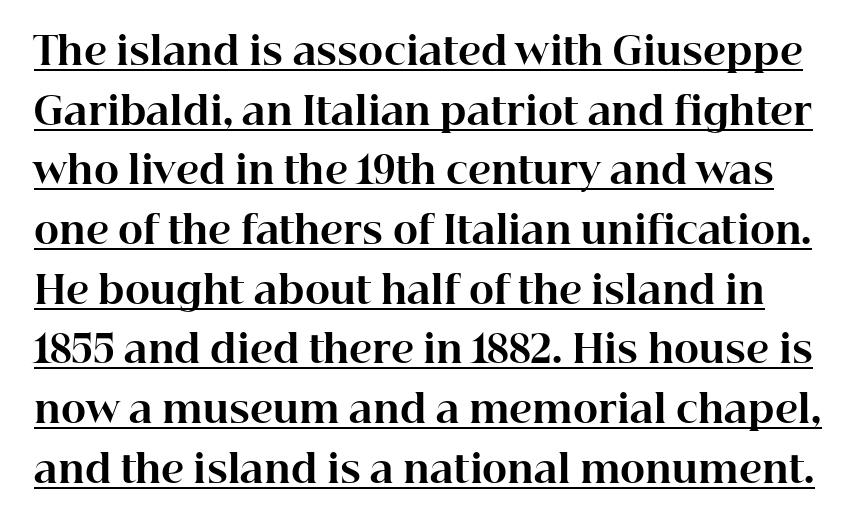
The face used here is seriffed, in the tradition of book romans. Bold? Absolutely — the strokes are thick and heavy. In terms of leading, this rendering sits right in the middle. This sample has the flowing, uneven cadence of proportional lettering. Somebody hit Ctrl+U on this one — the words are underlined.
